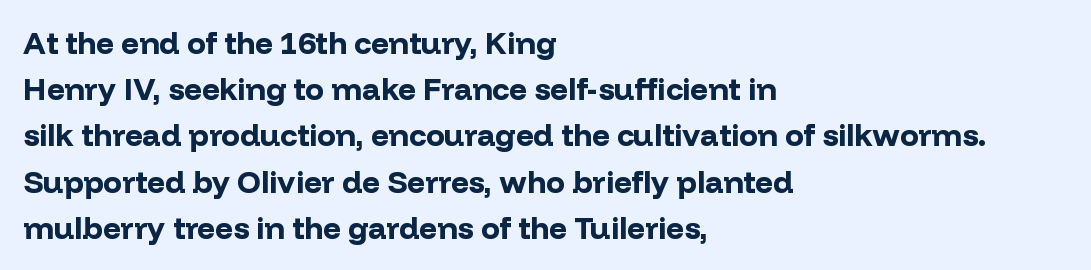
A typesetter would call this leading conventional body-copy spacing. Underline: absent. Reading down the block, your eye returns to a fixed left position each line. Serif or sans? Sans — the stroke terminals are bare. Looks like regular typesetting: each glyph gets only the width it needs. The letters stand straight up with perfectly vertical stems.
